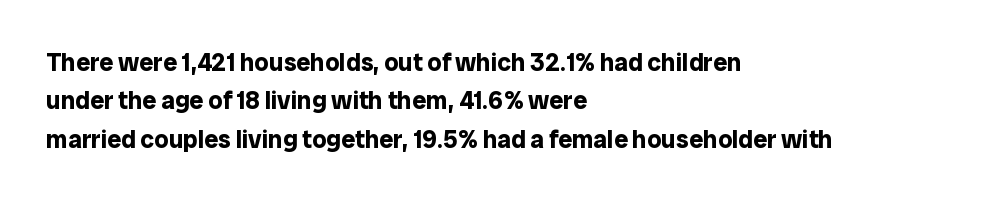
The image shows 25 px bold type, upright; set left-aligned, normal line spacing (1.54x), normal letter spacing, not underlined.
